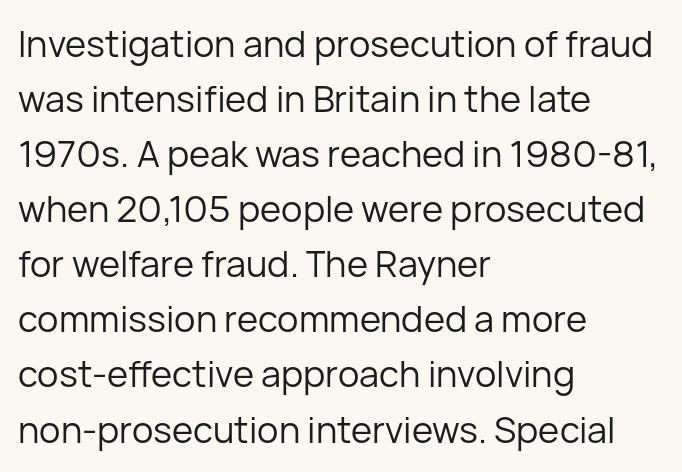
The image shows 36 px regular-weight sans-serif type, upright; set left-aligned, normal line spacing (1.53x), normal letter spacing, not underlined; low stroke contrast and a medium x-height.
